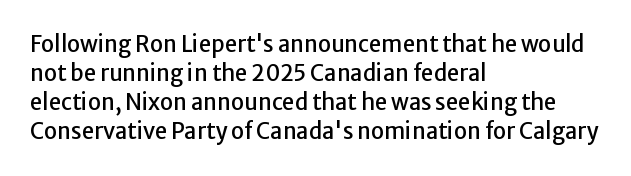
The image shows 22 px text type, upright; set left-aligned, normal line spacing (1.32x), normal letter spacing, not underlined.
